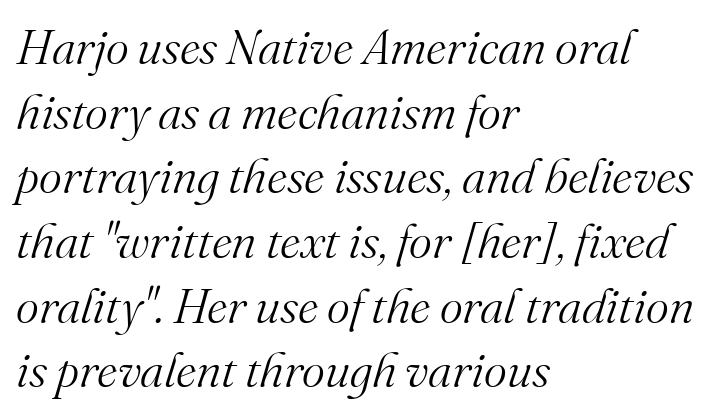
This rendering features lettering with no underline. These lines are rendered in a variable-pitch font. The typography opts for an oblique posture over an upright one. Default kerning and tracking; the words read as compact shapes. Each letter's strokes conclude with small projecting serifs.
